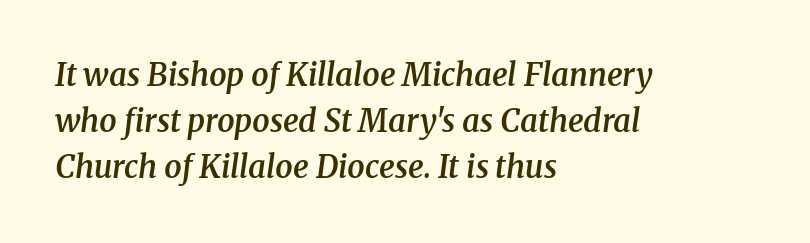
The image shows 31 px semibold serif type, italic (leaning right); set left-aligned, normal line spacing (1.49x), normal letter spacing, not underlined; medium stroke contrast and a medium x-height.
